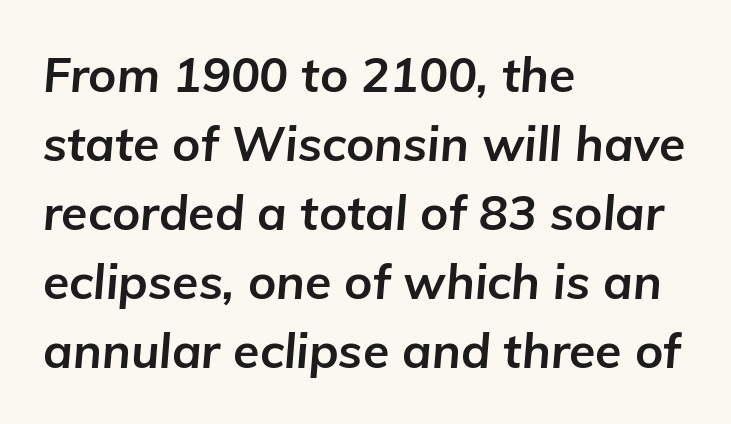
The image shows 48 px bold type, italic (leaning right); set left-aligned, normal line spacing (1.44x), normal letter spacing, not underlined; low stroke contrast and a medium x-height.
